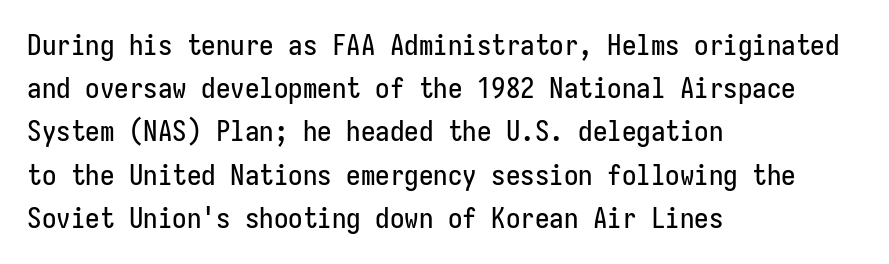
Q: Is the text italic (slanted)? A: No, it is upright.
Q: Is the typeface a serif or a sans-serif typeface? A: Sans-serif.
Q: Is the text underlined? A: No.
Q: How is the paragraph aligned? A: Left-aligned.
Q: Is the spacing between letters normal or unusually wide? A: Normal.
Q: Is the spacing between lines tight, normal or loose? A: Normal.
Q: Width (condensed, normal, or wide)? A: Condensed.
Q: Stroke contrast? A: Low.
Q: x-height? A: Medium.
